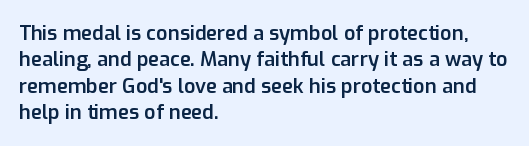
The image shows 20 px text type, upright; set left-aligned, normal line spacing (1.32x), normal letter spacing, not underlined.
